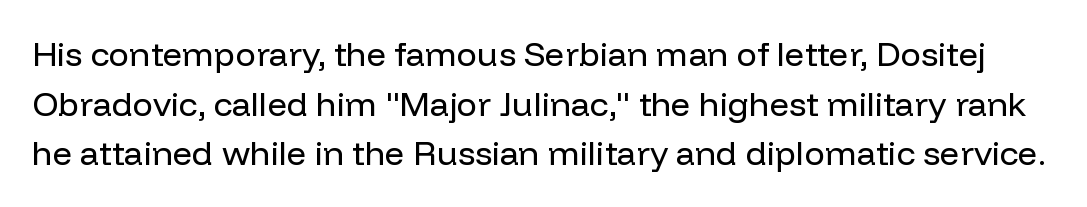
{"serif": "no", "italic": "no", "bold": "no", "weight": "regular", "width": "normal", "stroke_contrast": "low", "x_height": "medium", "monospaced": "no", "underline": "no", "line_spacing": "normal", "line_spacing_ratio": 1.46, "letter_spacing": "normal", "letter_spacing_em": 0.0, "glyph_px": 34}
